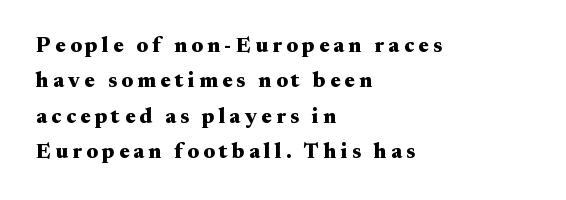
{"italic": "no", "bold": "yes", "underline": "no", "align": "left", "line_spacing": "normal", "line_spacing_ratio": 1.68, "letter_spacing": "wide", "letter_spacing_em": 0.21, "glyph_px": 21}
